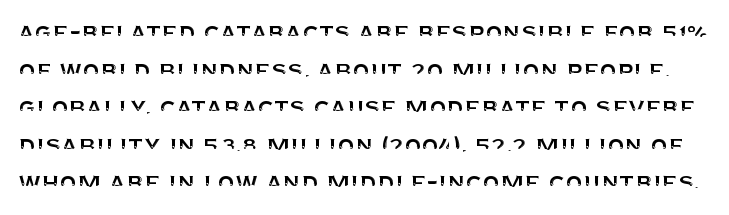
Letters rest on an invisible, unmarked baseline. Is there any slant? The stems are plumb. What stands out about the letter spacing? Nothing — it is the standard amount. Evenly set lines give the paragraph a standard silhouette.
